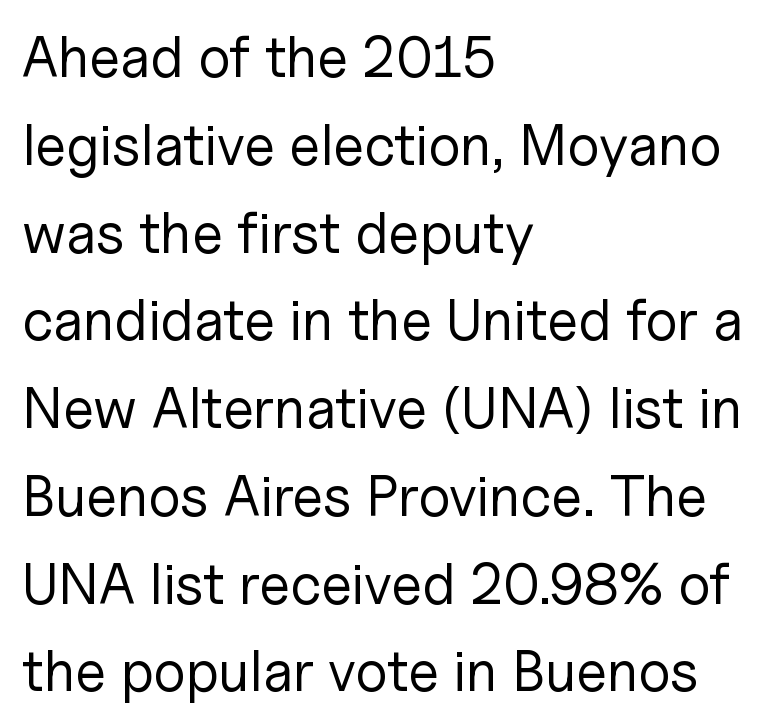
The image shows 57 px regular-weight sans-serif type, upright; set left-aligned, normal line spacing (1.54x), normal letter spacing, not underlined; low stroke contrast and a medium x-height.
